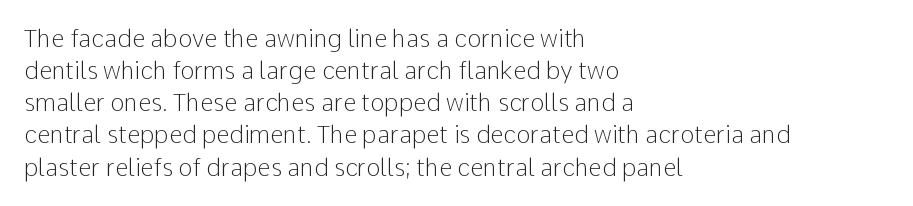
{"italic": "no", "bold": "no", "underline": "no", "align": "left", "line_spacing": "normal", "line_spacing_ratio": 1.34, "letter_spacing": "normal", "letter_spacing_em": 0.0, "glyph_px": 24}
